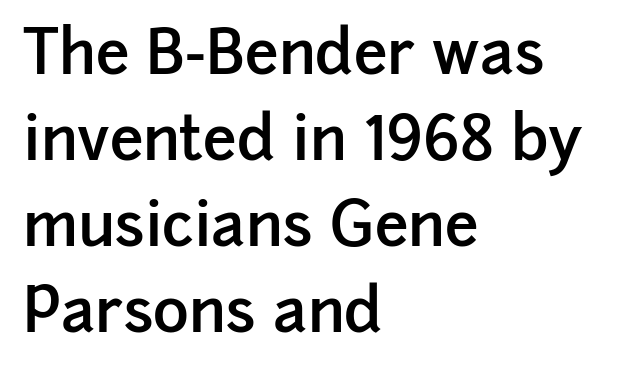
Q: Is the text bold? A: Semi-bold.
Q: Is the text italic (slanted)? A: No, it is upright.
Q: Is the typeface a serif or a sans-serif typeface? A: Sans-serif.
Q: Is the text underlined? A: No.
Q: How is the paragraph aligned? A: Left-aligned.
Q: Is the spacing between letters normal or unusually wide? A: Normal.
Q: Is the spacing between lines tight, normal or loose? A: Normal.
Q: Width (condensed, normal, or wide)? A: Normal.
Q: Stroke contrast? A: Low.
Q: x-height? A: Medium.
Q: Monospaced? A: No.
